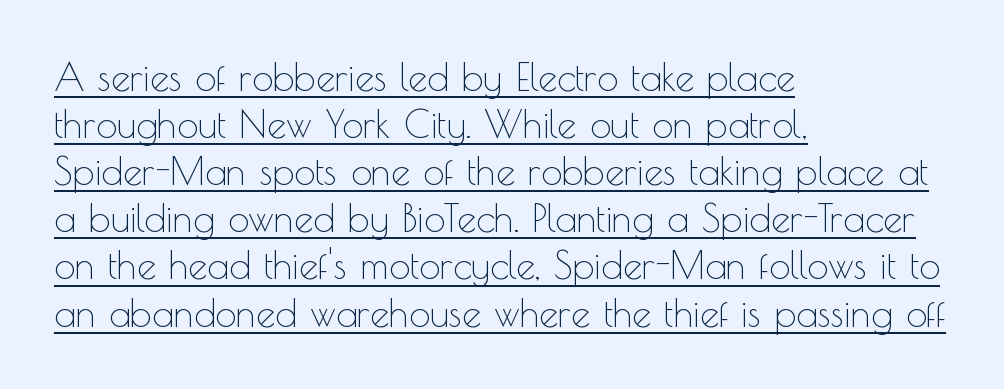
{"serif": "no", "italic": "no", "bold": "no", "weight": "thin", "width": "normal", "x_height": "small", "monospaced": "no", "underline": "yes", "align": "left", "line_spacing_ratio": 1.24, "letter_spacing": "normal", "letter_spacing_em": 0.0, "glyph_px": 38}
